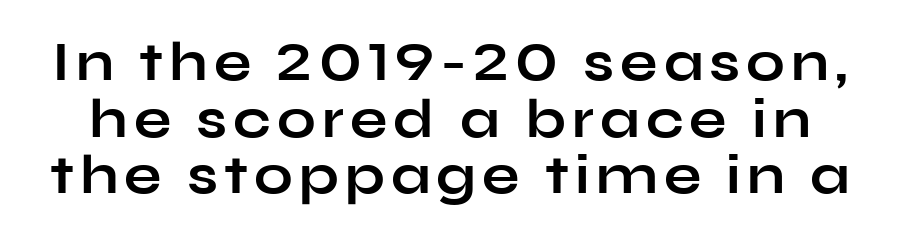
The image shows 55 px bold, wide sans-serif type, upright; set tight line spacing (1.03x), not underlined; low stroke contrast and a medium x-height.
